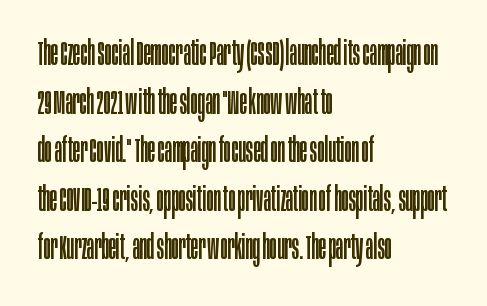
The image shows 34 px regular-weight, condensed sans-serif type, upright; set left-aligned, normal line spacing (1.43x), normal letter spacing, not underlined; low stroke contrast and a large x-height.
